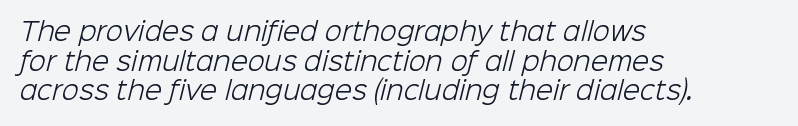
Only glyphs here, with clear space below each row. The letters look calm and open, with moderate or lighter stems. A classic flush-left, rag-right setting is used for this passage. The line texture is even and compact thanks to regular tracking.
